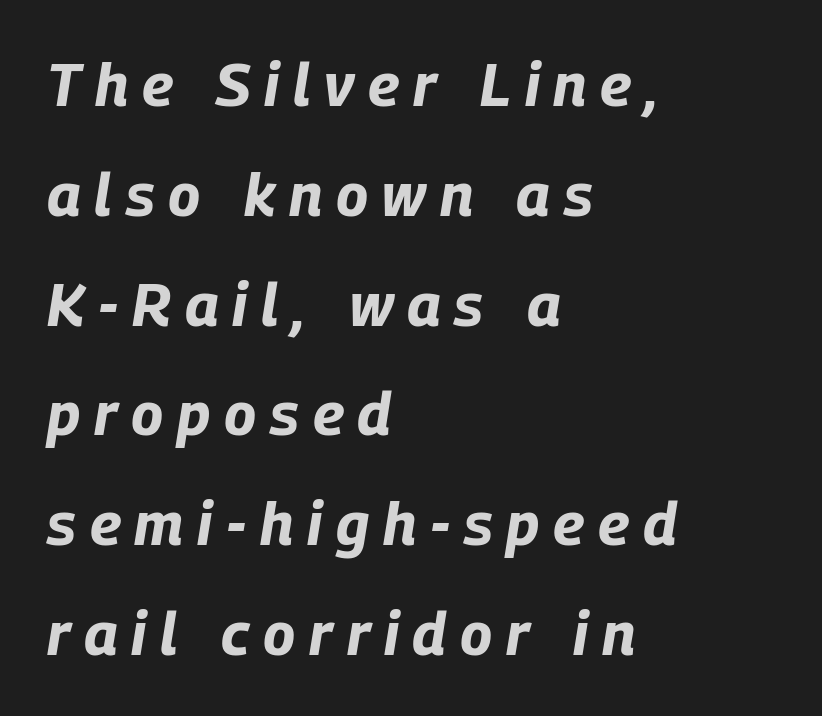
The image shows 60 px bold, condensed type, italic (leaning right); set left-aligned, line spacing 1.83x, unusually wide letter spacing (+0.23 em), not underlined; low stroke contrast and a large x-height.
